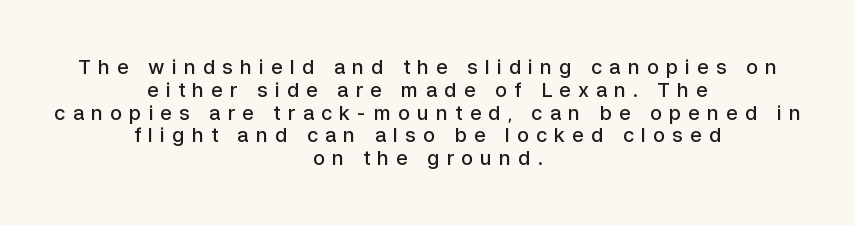
The image shows 20 px text type, upright; set centered, tight line spacing (1.14x), unusually wide letter spacing (+0.35 em), not underlined.
